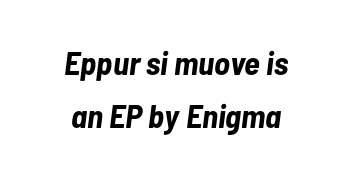
No word sits above an underline. Note the varied advance widths — an 'i' is clearly narrower than an 'm'. Slanted lettering throughout. Strokes here are thick enough to call this a true bold. Tracking value appears to be zero — textbook default spacing.
